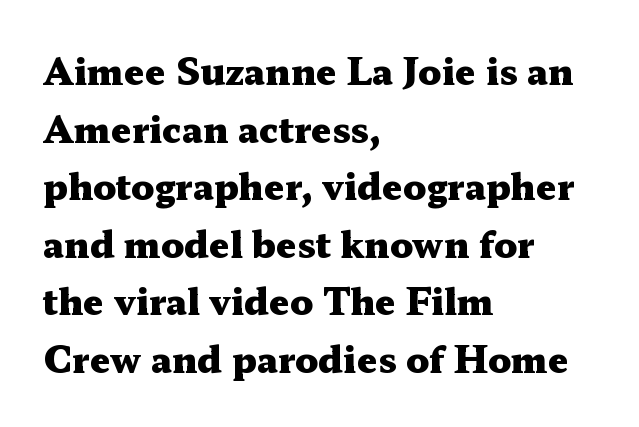
Character widths vary here, with narrow letters taking less room than wide ones. Observe the ordinary spacing: letters are neighbours, not strangers. A student would call this left alignment; a typographer would say flush left, rag right. Designer's note — italics off, roman on. In terms of letterform style, serifs are clearly present. Just letters on the line, the space beneath them empty.
